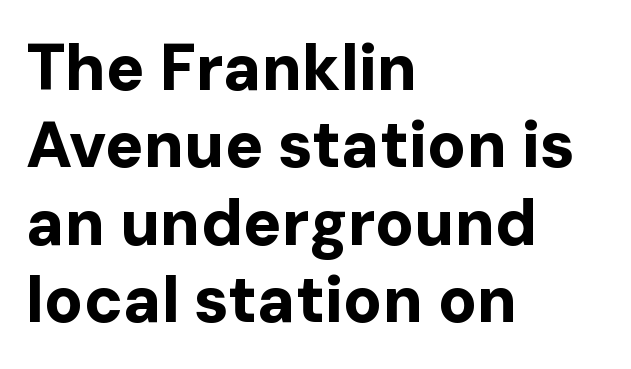
The image shows 64 px bold sans-serif type, upright; set left-aligned, line spacing 1.21x, normal letter spacing, not underlined; low stroke contrast and a medium x-height.
